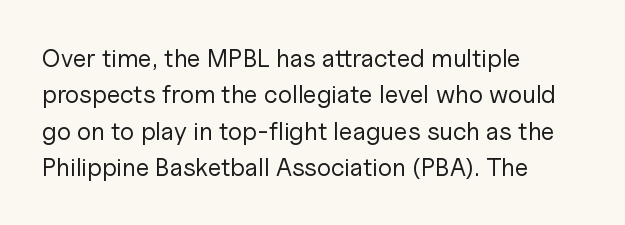
The image shows 25 px text type, upright; set left-aligned, normal line spacing (1.46x), normal letter spacing, not underlined.
